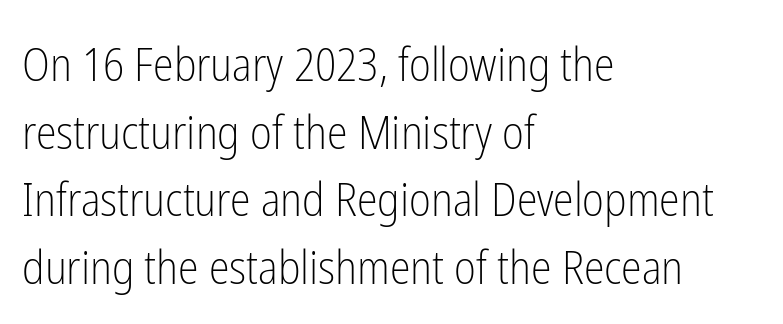
The image shows 47 px light, condensed sans-serif type, upright; set left-aligned, normal line spacing (1.44x), normal letter spacing, not underlined; low stroke contrast and a medium x-height.
